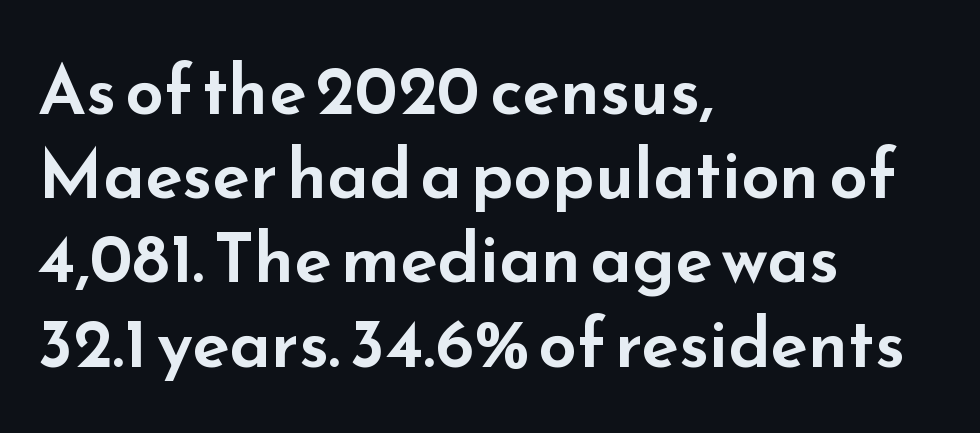
The image shows 69 px wide sans-serif type, upright; set left-aligned, line spacing 1.22x, normal letter spacing, not underlined; low stroke contrast and a small x-height.
